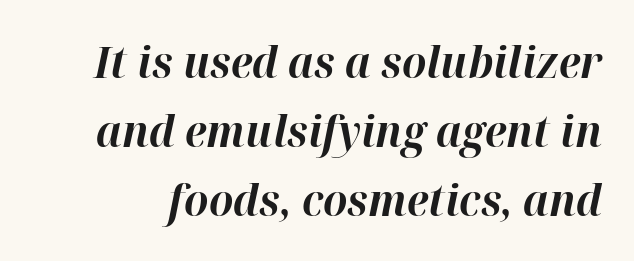
{"italic": "yes", "lean": "right", "slant_degrees": 12, "bold": "yes", "weight": "bold", "width": "normal", "stroke_contrast": "high", "x_height": "medium", "monospaced": "no", "underline": "no", "line_spacing": "normal", "line_spacing_ratio": 1.6, "letter_spacing": "normal", "letter_spacing_em": 0.0, "glyph_px": 43}
